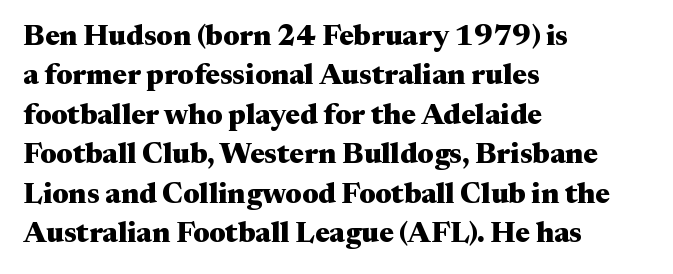
Q: Is the text bold? A: Yes.
Q: Is the text italic (slanted)? A: No, it is upright.
Q: Is the typeface a serif or a sans-serif typeface? A: Serif.
Q: Is the text underlined? A: No.
Q: How is the paragraph aligned? A: Left-aligned.
Q: Is the spacing between letters normal or unusually wide? A: Normal.
Q: Is the spacing between lines tight, normal or loose? A: Normal.
Q: Width (condensed, normal, or wide)? A: Wide.
Q: Stroke contrast? A: Medium.
Q: x-height? A: Medium.
Q: Monospaced? A: No.
